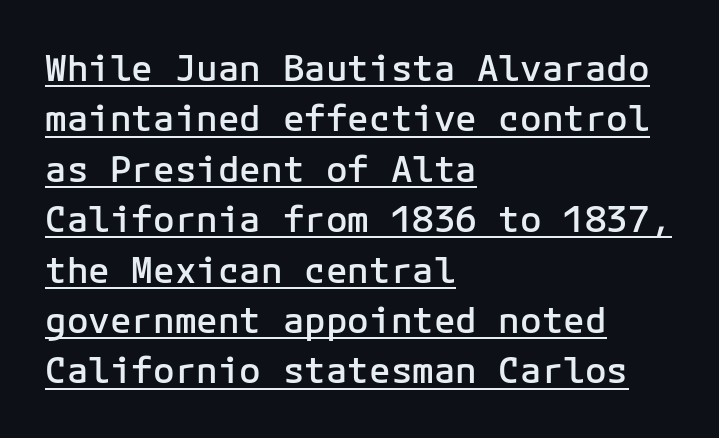
The image shows 36 px semibold sans-serif type, upright; set left-aligned, normal line spacing (1.4x), normal letter spacing, underlined; low stroke contrast and a medium x-height.
